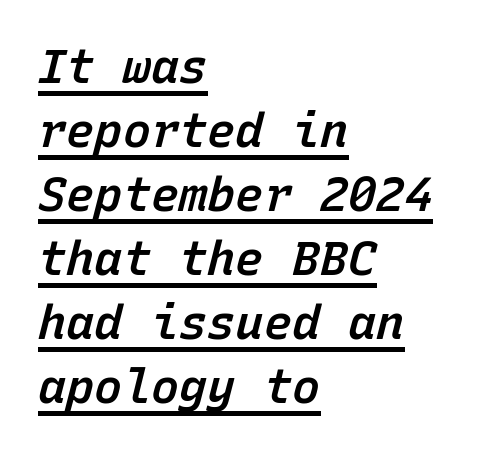
Q: Is the text bold? A: Semi-bold.
Q: Is the text italic (slanted)? A: Yes, it leans right by about 15 degrees.
Q: Is the text underlined? A: Yes.
Q: How is the paragraph aligned? A: Left-aligned.
Q: Is the spacing between letters normal or unusually wide? A: Normal.
Q: Is the spacing between lines tight, normal or loose? A: Normal.
Q: Width (condensed, normal, or wide)? A: Normal.
Q: Stroke contrast? A: Low.
Q: x-height? A: Medium.
Q: Monospaced? A: Yes.
